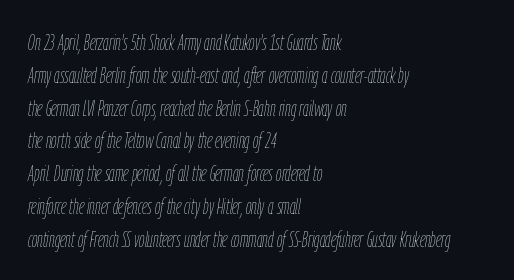
The image shows 22 px text type, italic (leaning right); set left-aligned, normal line spacing (1.49x), normal letter spacing, not underlined.
